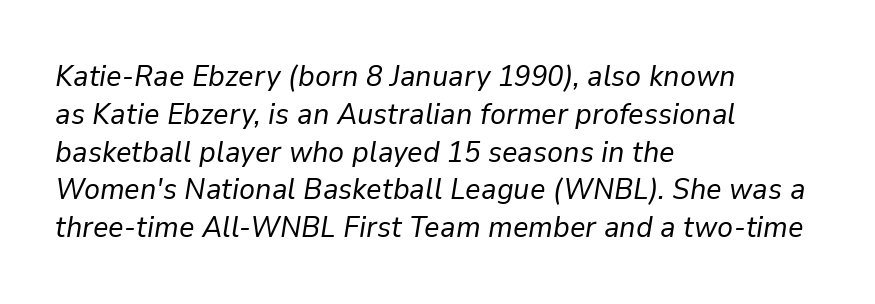
Q: Is the text bold? A: No.
Q: Is the text italic (slanted)? A: Yes, it leans right by about 9 degrees.
Q: Is the text underlined? A: No.
Q: How is the paragraph aligned? A: Left-aligned.
Q: Is the spacing between letters normal or unusually wide? A: Normal.
Q: Is the spacing between lines tight, normal or loose? A: Normal.
Q: Width (condensed, normal, or wide)? A: Normal.
Q: Stroke contrast? A: Low.
Q: x-height? A: Medium.
Q: Monospaced? A: No.
